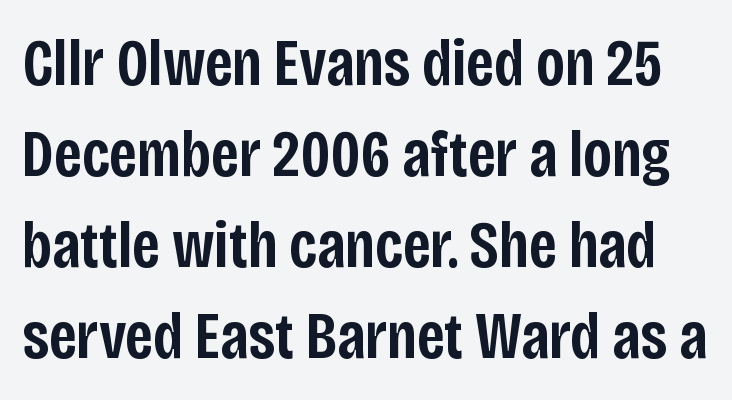
Q: Is the text bold? A: Semi-bold.
Q: Is the text italic (slanted)? A: No, it is upright.
Q: Is the typeface a serif or a sans-serif typeface? A: Sans-serif.
Q: Is the text underlined? A: No.
Q: Is the spacing between letters normal or unusually wide? A: Normal.
Q: Is the spacing between lines tight, normal or loose? A: Normal.
Q: Width (condensed, normal, or wide)? A: Condensed.
Q: Stroke contrast? A: Low.
Q: x-height? A: Large.
Q: Monospaced? A: No.
